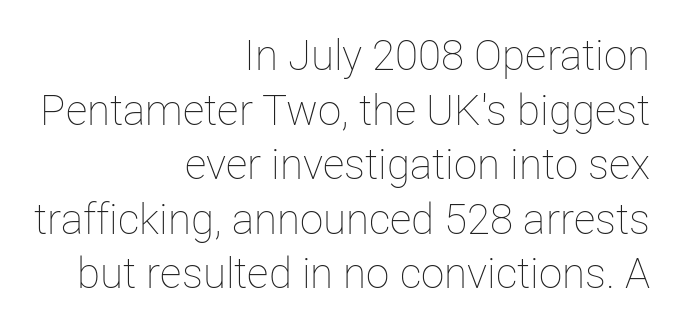
Q: Is the text bold? A: No.
Q: Is the text italic (slanted)? A: No, it is upright.
Q: Is the text underlined? A: No.
Q: How is the paragraph aligned? A: Right-aligned.
Q: Is the spacing between letters normal or unusually wide? A: Normal.
Q: Is the spacing between lines tight, normal or loose? A: Normal.
Q: Width (condensed, normal, or wide)? A: Normal.
Q: Stroke contrast? A: Low.
Q: x-height? A: Medium.
Q: Monospaced? A: No.
